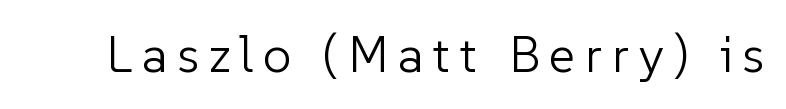
Q: Is the text bold? A: No.
Q: Is the text italic (slanted)? A: No, it is upright.
Q: Is the typeface a serif or a sans-serif typeface? A: Sans-serif.
Q: Is the text underlined? A: No.
Q: Width (condensed, normal, or wide)? A: Normal.
Q: Stroke contrast? A: Low.
Q: x-height? A: Medium.
Q: Monospaced? A: No.
